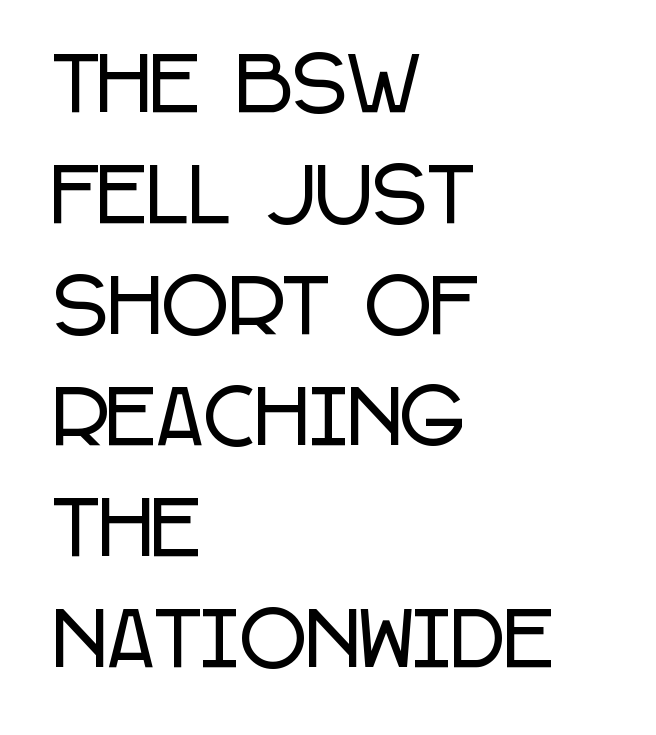
All the whitespace from short lines collects on the right. Honestly, there is no underline to notice here at all. Letter spacing: default. Is there much room between lines? A standard amount, neither cramped nor airy. This rendering employs a face without finishing strokes, i.e., a sans-serif.
